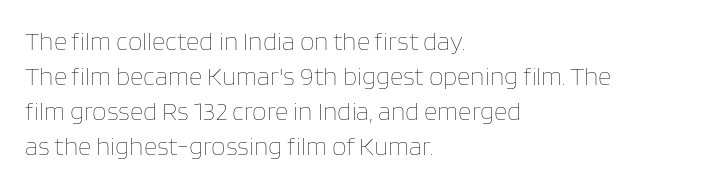
The image shows 26 px text type, upright; set left-aligned, normal line spacing (1.34x), normal letter spacing, not underlined.
